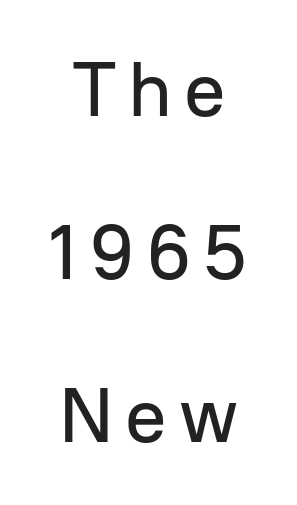
Q: Is the text italic (slanted)? A: No, it is upright.
Q: Is the typeface a serif or a sans-serif typeface? A: Sans-serif.
Q: Is the text underlined? A: No.
Q: How is the paragraph aligned? A: Centered.
Q: Is the spacing between lines tight, normal or loose? A: Loose.
Q: Width (condensed, normal, or wide)? A: Normal.
Q: Stroke contrast? A: Low.
Q: x-height? A: Medium.
Q: Monospaced? A: No.
